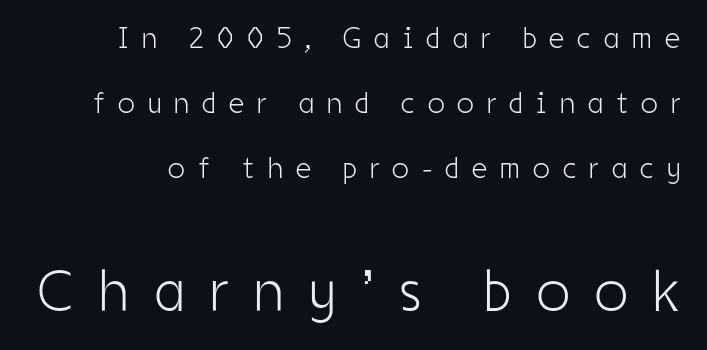
{"serif": "no", "italic": "no", "bold": "no", "weight": "light", "width": "condensed", "stroke_contrast": "low", "x_height": "medium", "monospaced": "no", "underline": "no", "line_spacing": "loose", "line_spacing_ratio": 2.16, "letter_spacing": "wide", "letter_spacing_em": 0.44, "larger_block": "second", "size_ratio": 1.97, "glyph_px": 59}
